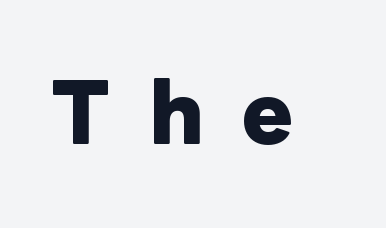
The image shows 78 px heavy type, upright; set unusually wide letter spacing (+0.48 em), not underlined; low stroke contrast and a medium x-height.
